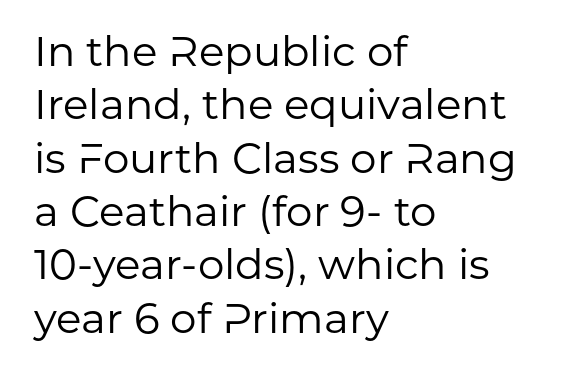
The image shows 42 px regular-weight sans-serif type, upright; set left-aligned, normal line spacing (1.27x), normal letter spacing, not underlined; low stroke contrast and a medium x-height.
